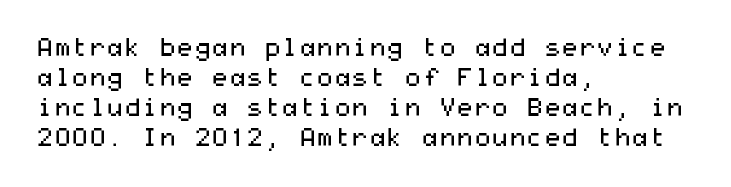
The image shows 25 px text type, upright; set left-aligned, line spacing 1.2x, normal letter spacing, not underlined.
